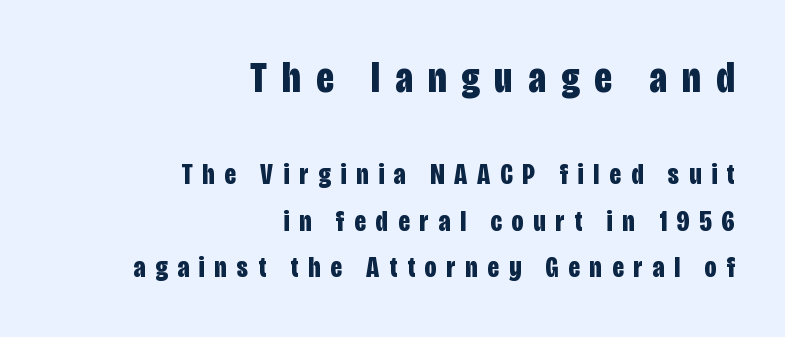
In terms of letterspacing, this is a distinctly airy, spread setting. Looks like regular typesetting: each glyph gets only the width it needs. Descenders are the only things crossing below the line. The sample has been set heavy, in full bold. Summary of vertical rhythm: regular, with standard interline spacing.
